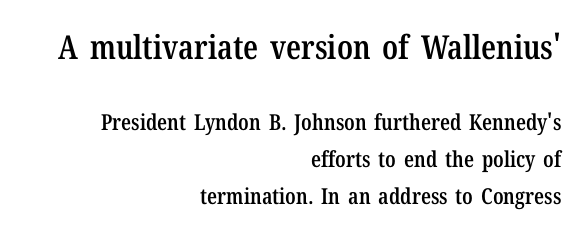
{"serif": "yes", "italic": "no", "bold": "semi", "weight": "semibold", "width": "condensed", "stroke_contrast": "low", "x_height": "medium", "monospaced": "no", "underline": "no", "align": "right", "line_spacing": "normal", "line_spacing_ratio": 1.68, "letter_spacing": "normal", "letter_spacing_em": 0.0, "larger_block": "first", "size_ratio": 1.5, "glyph_px": 33}
